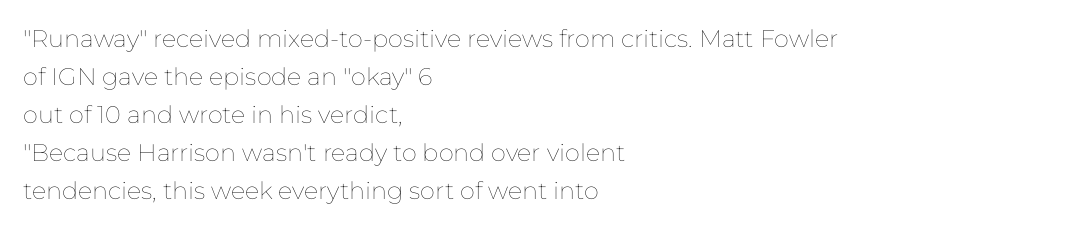
{"italic": "no", "bold": "no", "underline": "no", "align": "left", "line_spacing": "normal", "line_spacing_ratio": 1.58, "letter_spacing": "normal", "letter_spacing_em": 0.0, "glyph_px": 24}
